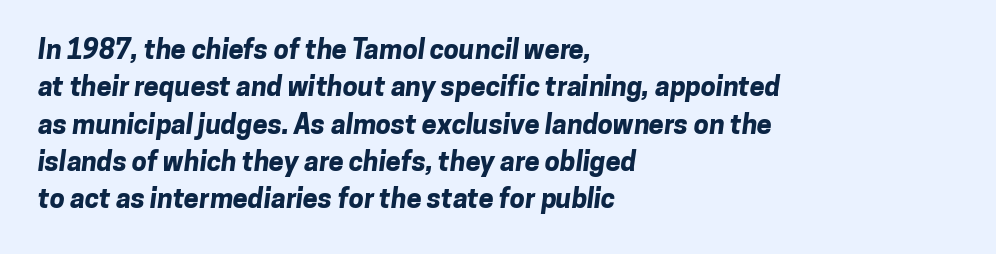
Q: Is the text bold? A: Yes.
Q: Is the text underlined? A: No.
Q: How is the paragraph aligned? A: Left-aligned.
Q: Is the spacing between letters normal or unusually wide? A: Normal.
Q: Is the spacing between lines tight, normal or loose? A: Normal.
